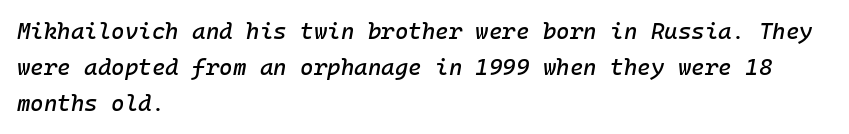
This block has exactly the height ordinary leading produces. Left-aligned paragraph, ragged on the right. Every character sits at an angle, as italics do. Nobody touched the tracking dial on this one. Each row of text sits above clean, open space.
